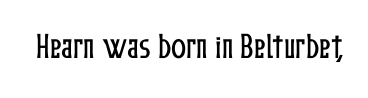
{"italic": "no", "width": "condensed", "stroke_contrast": "low", "x_height": "medium", "monospaced": "no", "underline": "no", "letter_spacing": "normal", "letter_spacing_em": 0.0, "glyph_px": 28}
